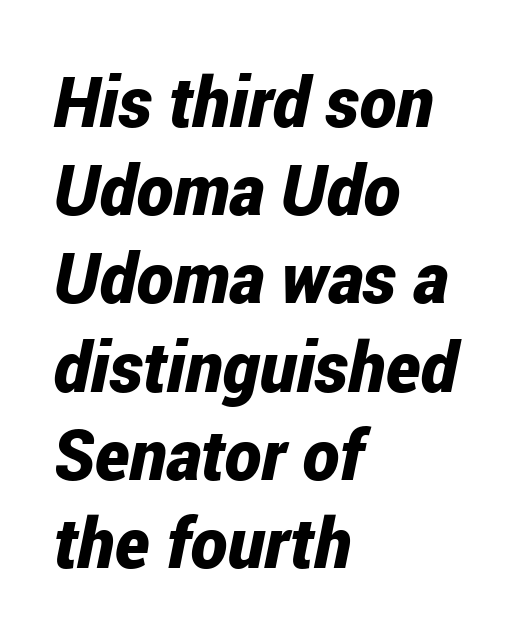
{"italic": "yes", "lean": "right", "slant_degrees": 12, "bold": "yes", "weight": "bold", "width": "condensed", "stroke_contrast": "low", "x_height": "medium", "monospaced": "no", "underline": "no", "align": "left", "line_spacing": "normal", "line_spacing_ratio": 1.26, "letter_spacing": "normal", "letter_spacing_em": 0.0, "glyph_px": 70}
